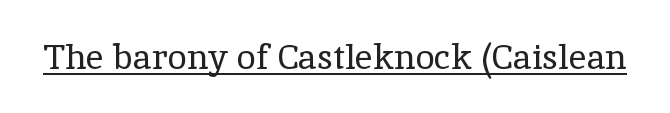
The image shows 35 px regular-weight serif type, upright; set normal letter spacing, underlined; a medium x-height.
